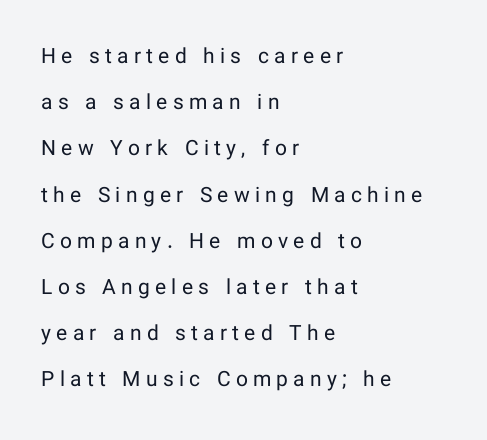
Q: Is the text bold? A: No.
Q: Is the text italic (slanted)? A: No, it is upright.
Q: Is the text underlined? A: No.
Q: How is the paragraph aligned? A: Left-aligned.
Q: Is the spacing between letters normal or unusually wide? A: Unusually wide.
Q: Is the spacing between lines tight, normal or loose? A: Loose.
